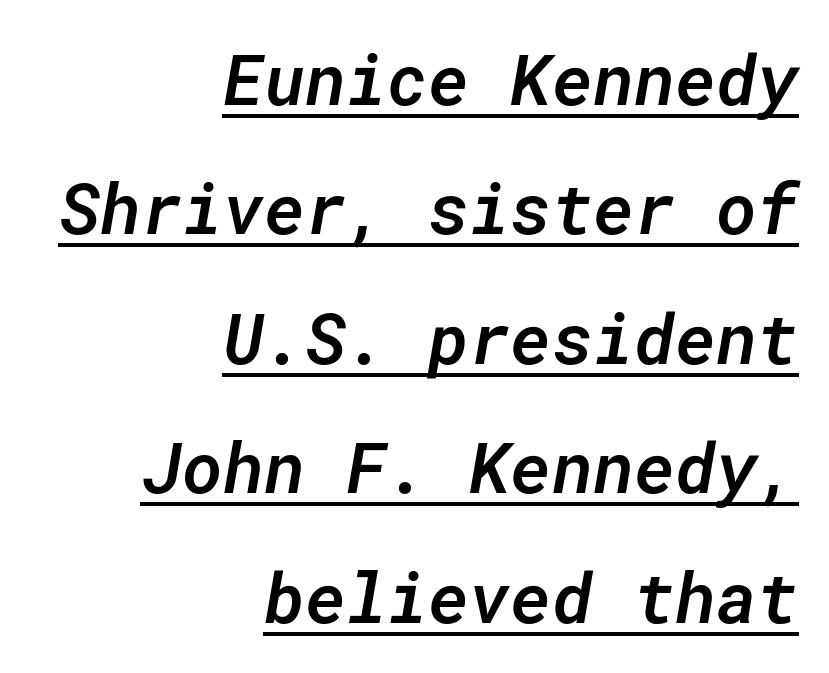
Q: Is the text bold? A: Semi-bold.
Q: Is the text italic (slanted)? A: Yes, it leans right by about 10 degrees.
Q: Is the text underlined? A: Yes.
Q: How is the paragraph aligned? A: Right-aligned.
Q: Is the spacing between letters normal or unusually wide? A: Normal.
Q: Width (condensed, normal, or wide)? A: Normal.
Q: Stroke contrast? A: Low.
Q: x-height? A: Medium.
Q: Monospaced? A: Yes.
